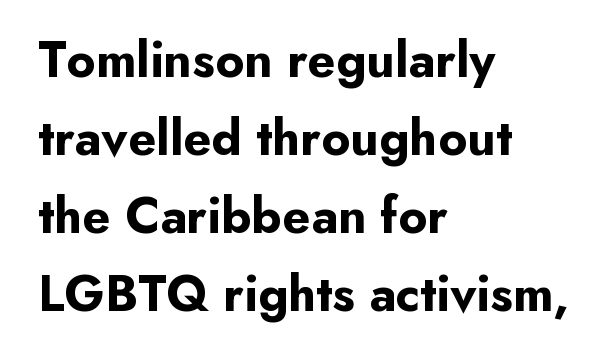
Q: Is the text bold? A: Yes.
Q: Is the text italic (slanted)? A: No, it is upright.
Q: Is the typeface a serif or a sans-serif typeface? A: Sans-serif.
Q: Is the text underlined? A: No.
Q: How is the paragraph aligned? A: Left-aligned.
Q: Is the spacing between letters normal or unusually wide? A: Normal.
Q: Is the spacing between lines tight, normal or loose? A: Normal.
Q: Width (condensed, normal, or wide)? A: Normal.
Q: Stroke contrast? A: Low.
Q: x-height? A: Small.
Q: Monospaced? A: No.
